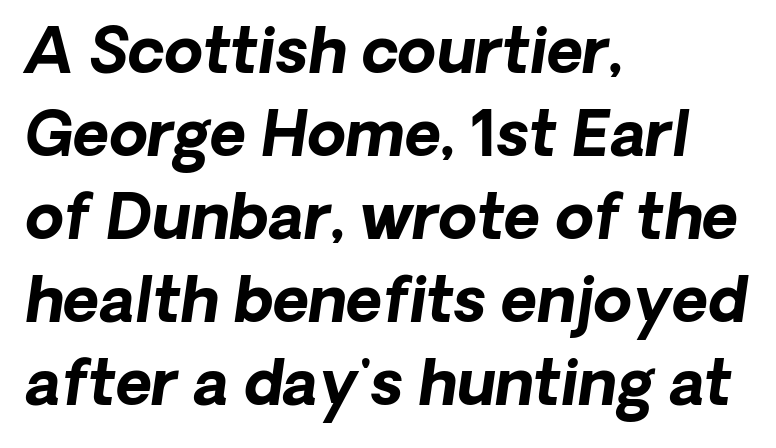
Q: Is the text bold? A: Yes.
Q: Is the text italic (slanted)? A: Yes, it leans right by about 8 degrees.
Q: Is the text underlined? A: No.
Q: How is the paragraph aligned? A: Left-aligned.
Q: Is the spacing between letters normal or unusually wide? A: Normal.
Q: Is the spacing between lines tight, normal or loose? A: Normal.
Q: Width (condensed, normal, or wide)? A: Normal.
Q: Stroke contrast? A: Low.
Q: x-height? A: Medium.
Q: Monospaced? A: No.
